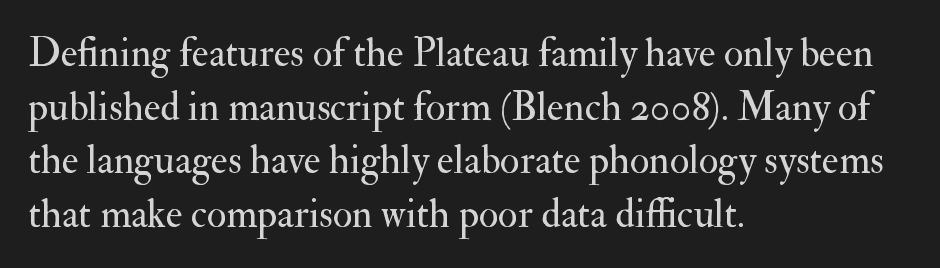
The lines are quadded left. Posture: vertical. If you measured baseline to baseline, you'd find a middling distance. No word sits above an underline. Think of a printed novel: that variable character pitch is what you see here. The weight tops out at a normal text grade.
